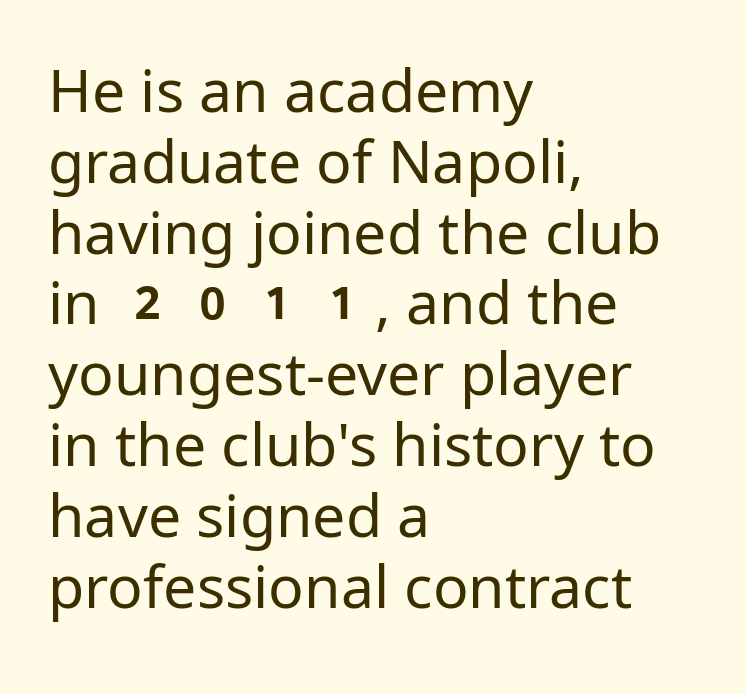
{"serif": "no", "italic": "no", "bold": "no", "weight": "regular", "width": "normal", "stroke_contrast": "low", "x_height": "medium", "monospaced": "no", "underline": "no", "align": "left", "line_spacing_ratio": 1.2, "letter_spacing": "normal", "letter_spacing_em": 0.0, "glyph_px": 59}
